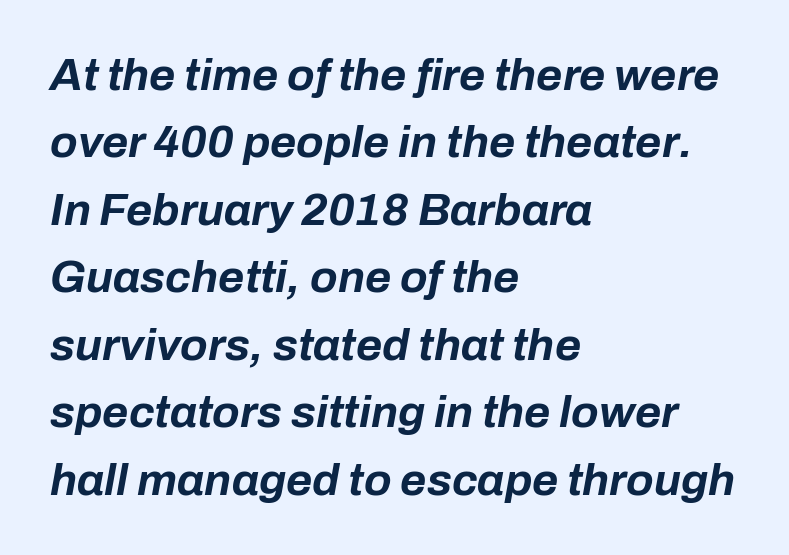
{"italic": "yes", "lean": "right", "slant_degrees": 10, "bold": "yes", "weight": "bold", "width": "normal", "stroke_contrast": "low", "x_height": "medium", "monospaced": "no", "underline": "no", "align": "left", "line_spacing": "normal", "line_spacing_ratio": 1.5, "letter_spacing": "normal", "letter_spacing_em": 0.0, "glyph_px": 45}
